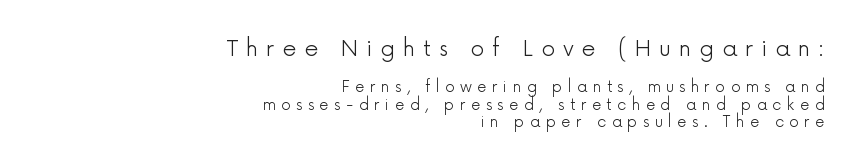
Large over small — that's the arrangement of the two blocks here. This sample uses an upright cut, with every glyph sitting square on the baseline. Casual observation: everything's shoved over to the right. Compared with a typical body face, this is equally light or lighter still. The specimen omits any rule beneath the text block's lines.
